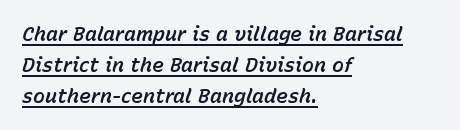
Each line of the rendering has a horizontal stroke beneath the glyphs. The space between consecutive lines is moderate. Here the glyphs are tracked normally, forming tight word shapes. Casual observation: everything's shoved over to the left. The typography opts for an oblique posture over an upright one.
